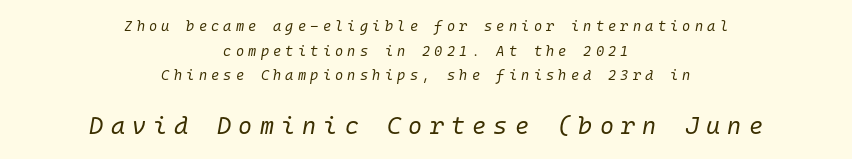
The passage shown begins with its smaller block and ends with its larger one. The horizontal fit of the characters is loose and conspicuously gappy. The typesetter chose a symmetrical, centered arrangement here. Any mark beneath the type? The region is blank.
